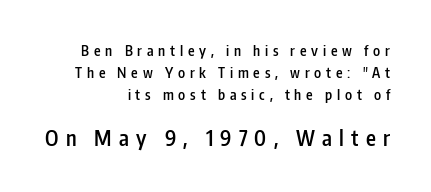
{"italic": "no", "bold": "semi", "underline": "no", "align": "right", "line_spacing": "normal", "line_spacing_ratio": 1.57, "letter_spacing": "wide", "letter_spacing_em": 0.34, "larger_block": "second", "size_ratio": 1.5, "glyph_px": 21}
